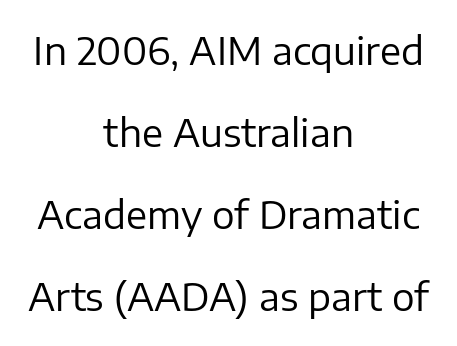
{"serif": "no", "italic": "no", "bold": "no", "weight": "regular", "width": "normal", "stroke_contrast": "low", "x_height": "medium", "monospaced": "no", "underline": "no", "align": "center", "line_spacing": "loose", "line_spacing_ratio": 2.16, "letter_spacing": "normal", "letter_spacing_em": 0.0, "glyph_px": 38}
